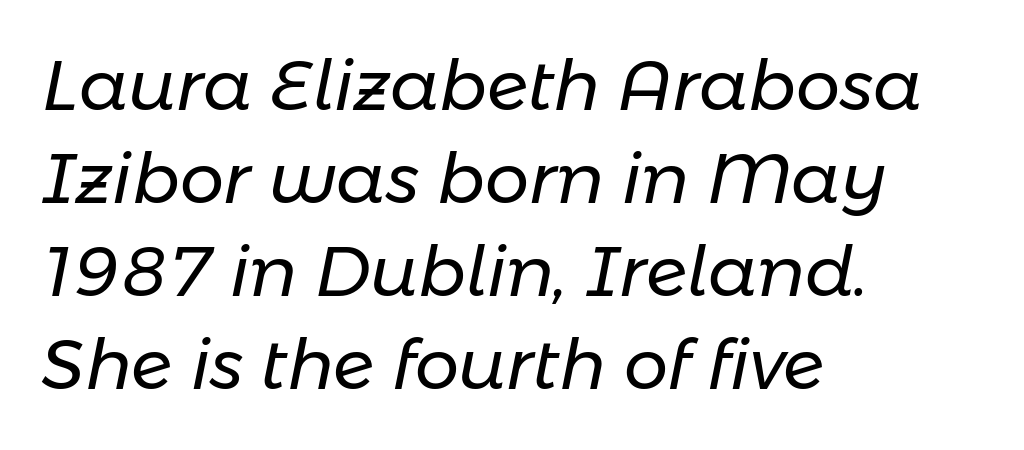
The image shows 70 px regular-weight type, italic (leaning right); set left-aligned, normal line spacing (1.33x), normal letter spacing, not underlined; low stroke contrast and a medium x-height.
